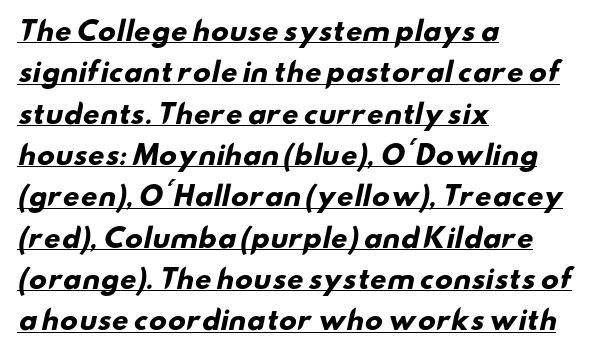
{"bold": "yes", "underline": "yes", "align": "left", "line_spacing": "normal", "line_spacing_ratio": 1.59, "letter_spacing": "normal", "letter_spacing_em": 0.0, "glyph_px": 26}
